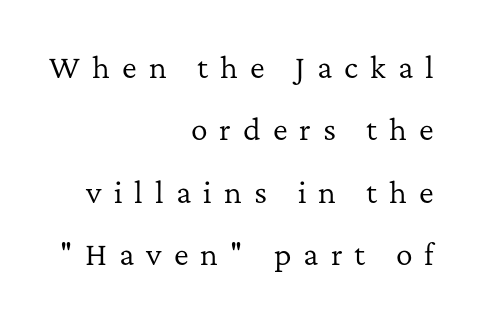
The image shows 28 px regular-weight serif type, upright; set right-aligned, loose line spacing (2.23x), unusually wide letter spacing (+0.43 em), not underlined; low stroke contrast and a medium x-height.
